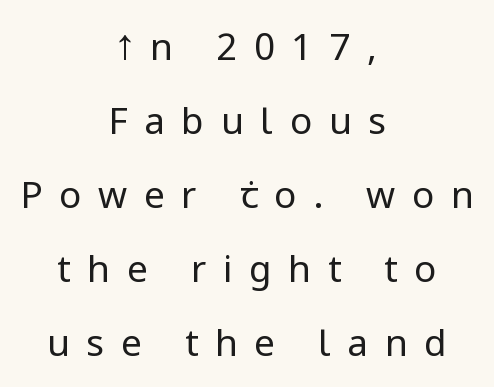
The image shows 37 px regular-weight sans-serif type, upright; set centered, loose line spacing (2.0x), unusually wide letter spacing (+0.45 em), not underlined; low stroke contrast and a medium x-height.
